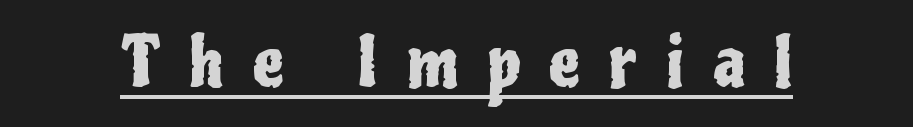
{"serif": "no", "italic": "no", "width": "condensed", "stroke_contrast": "low", "x_height": "medium", "monospaced": "no", "underline": "yes", "letter_spacing": "wide", "letter_spacing_em": 0.43, "glyph_px": 69}
